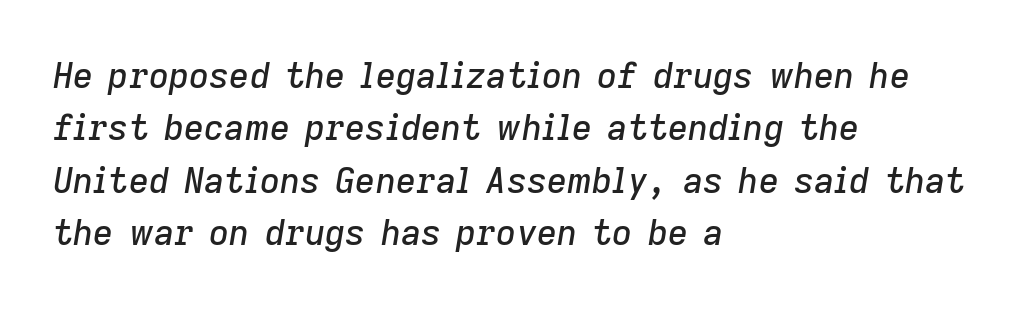
Q: Is the text italic (slanted)? A: Yes, it leans right by about 9 degrees.
Q: Is the text underlined? A: No.
Q: How is the paragraph aligned? A: Left-aligned.
Q: Is the spacing between letters normal or unusually wide? A: Normal.
Q: Is the spacing between lines tight, normal or loose? A: Normal.
Q: Width (condensed, normal, or wide)? A: Normal.
Q: Stroke contrast? A: Low.
Q: x-height? A: Medium.
Q: Monospaced? A: No.
